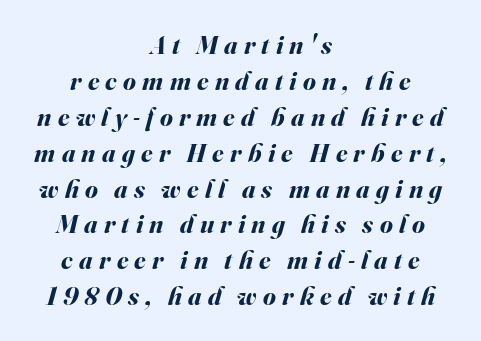
{"italic": "yes", "lean": "right", "slant_degrees": 16, "bold": "yes", "underline": "no", "align": "center", "line_spacing": "normal", "line_spacing_ratio": 1.38, "letter_spacing": "wide", "letter_spacing_em": 0.24, "glyph_px": 26}
